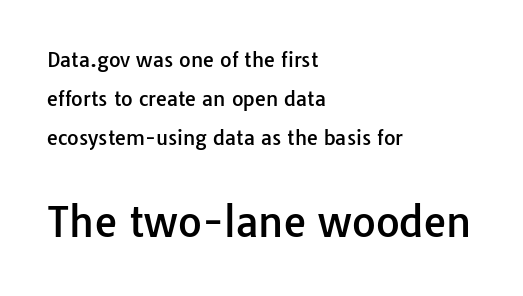
Q: Is the text italic (slanted)? A: No, it is upright.
Q: Is the typeface a serif or a sans-serif typeface? A: Sans-serif.
Q: Is the text underlined? A: No.
Q: How is the paragraph aligned? A: Left-aligned.
Q: Is the spacing between letters normal or unusually wide? A: Normal.
Q: Is the spacing between lines tight, normal or loose? A: Loose.
Q: Which block of text is set in a larger size, the first (top) or the second (bottom)? A: The second (bottom) one.
Q: Width (condensed, normal, or wide)? A: Normal.
Q: Stroke contrast? A: Low.
Q: x-height? A: Medium.
Q: Monospaced? A: No.
